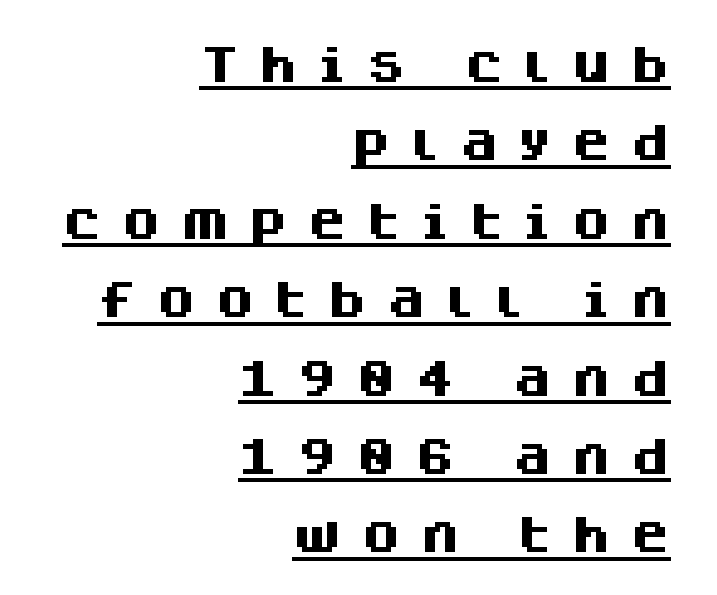
The type is letterspaced generously, with wide tracking. Weight: bold. The paragraph has a hard right edge and a soft left edge. The face used here is proportionally spaced, like ordinary book or web type. Students, observe: this is what heavily led, spacious text looks like.
